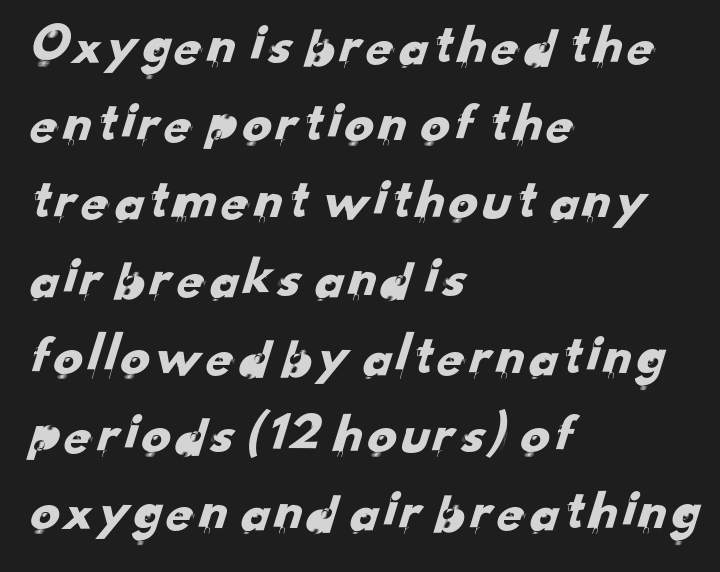
{"serif": "no", "width": "normal", "stroke_contrast": "low", "x_height": "small", "monospaced": "no", "underline": "no", "align": "left", "line_spacing": "normal", "line_spacing_ratio": 1.34, "letter_spacing": "normal", "letter_spacing_em": 0.0, "glyph_px": 58}
